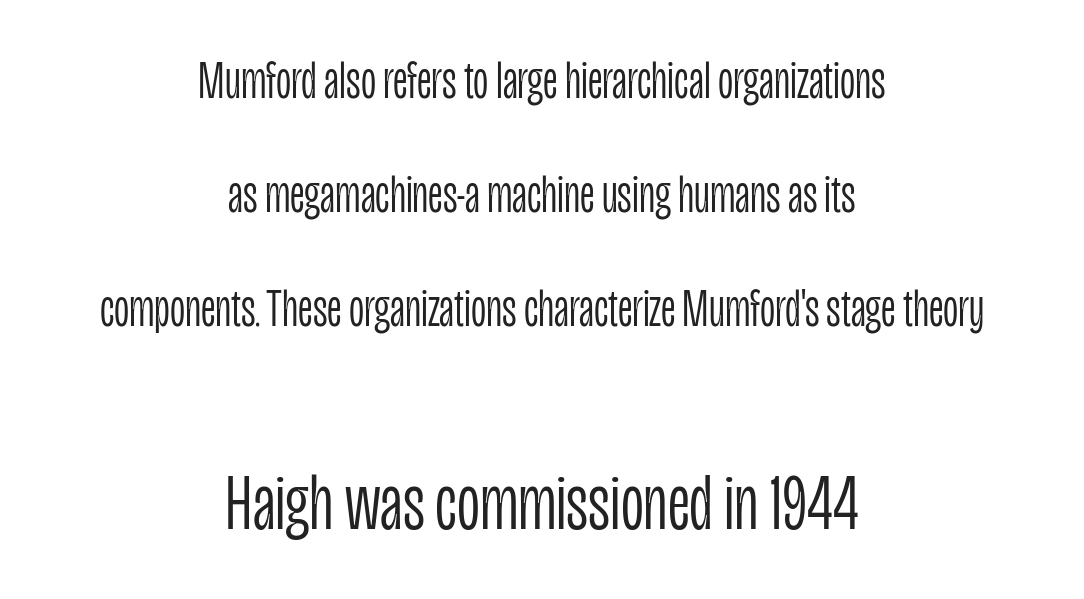
{"serif": "no", "italic": "no", "bold": "no", "weight": "light", "width": "condensed", "stroke_contrast": "low", "x_height": "large", "monospaced": "no", "underline": "no", "align": "center", "line_spacing": "loose", "line_spacing_ratio": 2.15, "letter_spacing": "normal", "letter_spacing_em": 0.0, "larger_block": "second", "size_ratio": 1.51, "glyph_px": 80}
